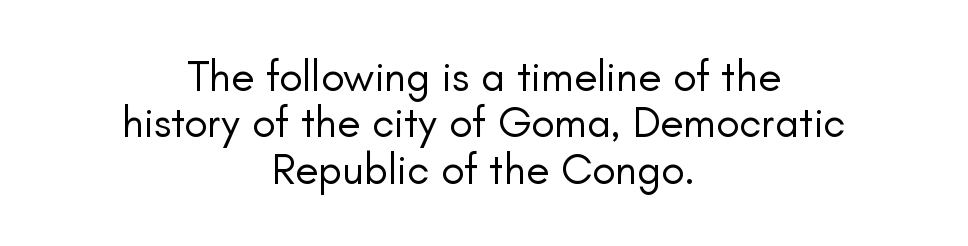
Vertical spacing — tight. The passage shown has conventional tracking throughout. I'd call this a sans setting — the letters go barefoot. Letters rest on an invisible, unmarked baseline.
